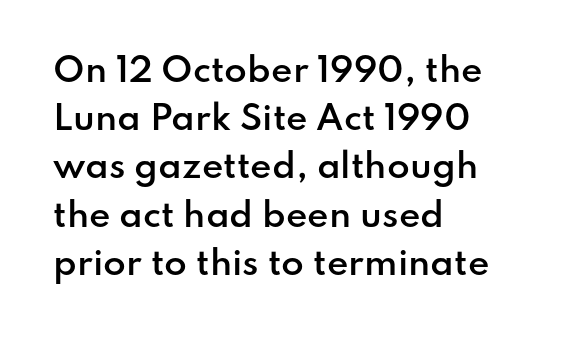
Q: Is the text bold? A: Semi-bold.
Q: Is the text italic (slanted)? A: No, it is upright.
Q: Is the typeface a serif or a sans-serif typeface? A: Sans-serif.
Q: Is the text underlined? A: No.
Q: How is the paragraph aligned? A: Left-aligned.
Q: Is the spacing between letters normal or unusually wide? A: Normal.
Q: Is the spacing between lines tight, normal or loose? A: Normal.
Q: Width (condensed, normal, or wide)? A: Normal.
Q: Stroke contrast? A: Low.
Q: x-height? A: Small.
Q: Monospaced? A: No.
